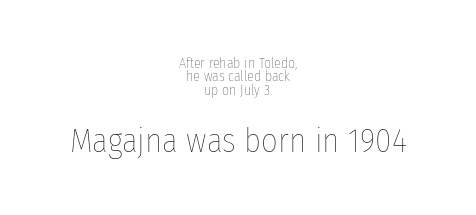
The image shows 33 px thin, condensed type, upright; set centered, tight line spacing (0.96x), normal letter spacing, not underlined; the second (bottom) block is 2.36x larger; low stroke contrast and a medium x-height.
